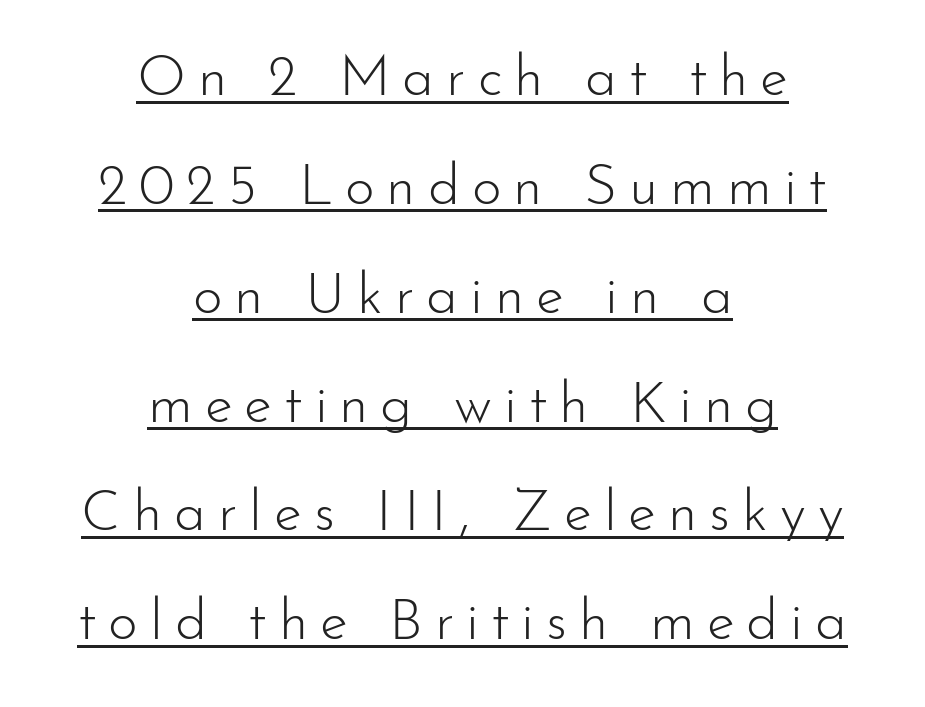
Q: Is the text bold? A: No.
Q: Is the text italic (slanted)? A: No, it is upright.
Q: Is the typeface a serif or a sans-serif typeface? A: Sans-serif.
Q: Is the text underlined? A: Yes.
Q: How is the paragraph aligned? A: Centered.
Q: Is the spacing between letters normal or unusually wide? A: Unusually wide.
Q: Is the spacing between lines tight, normal or loose? A: Loose.
Q: Width (condensed, normal, or wide)? A: Normal.
Q: Stroke contrast? A: Low.
Q: x-height? A: Small.
Q: Monospaced? A: No.
